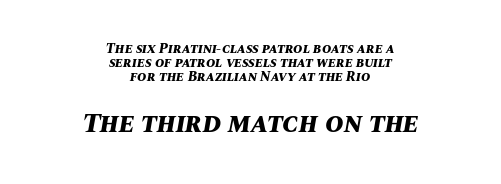
{"italic": "yes", "lean": "right", "slant_degrees": 10, "bold": "yes", "weight": "bold", "width": "normal", "stroke_contrast": "medium", "x_height": "large", "monospaced": "no", "underline": "no", "align": "center", "line_spacing": "tight", "line_spacing_ratio": 1.0, "letter_spacing": "normal", "letter_spacing_em": 0.0, "larger_block": "second", "size_ratio": 2.0, "glyph_px": 28}
